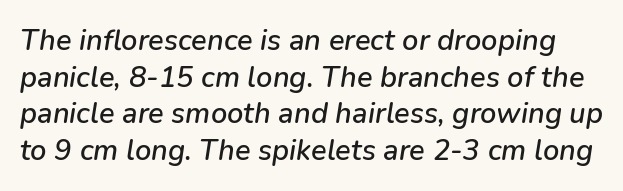
The image shows 29 px text type, italic (leaning right); set normal line spacing (1.26x), normal letter spacing, not underlined; low stroke contrast and a medium x-height.
